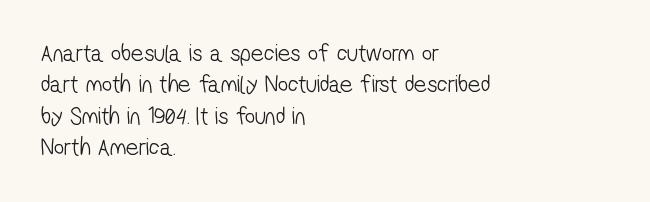
{"bold": "no", "underline": "no", "align": "left", "line_spacing": "normal", "line_spacing_ratio": 1.26, "letter_spacing": "normal", "letter_spacing_em": 0.0, "glyph_px": 25}
